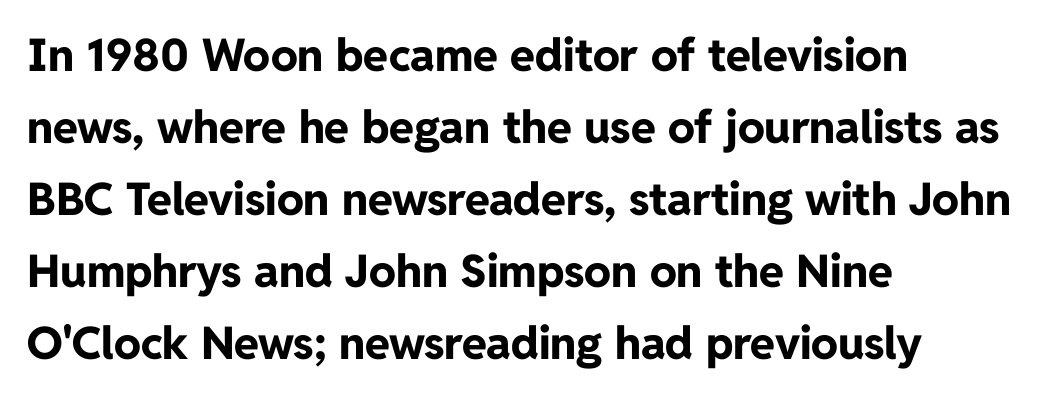
A sans-serif font was chosen for this passage. Underline: absent. Do the characters align in a grid? No, the font is proportional. Upright lettering throughout.
